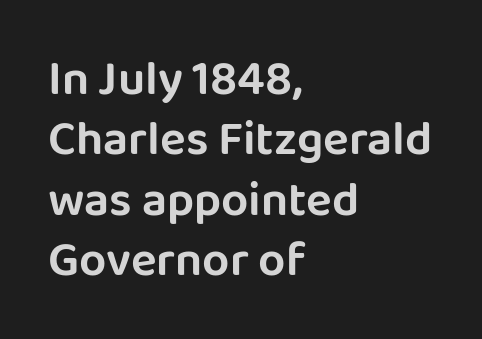
The image shows 48 px sans-serif type, upright; set left-aligned, normal line spacing (1.26x), normal letter spacing, not underlined; low stroke contrast and a large x-height.
